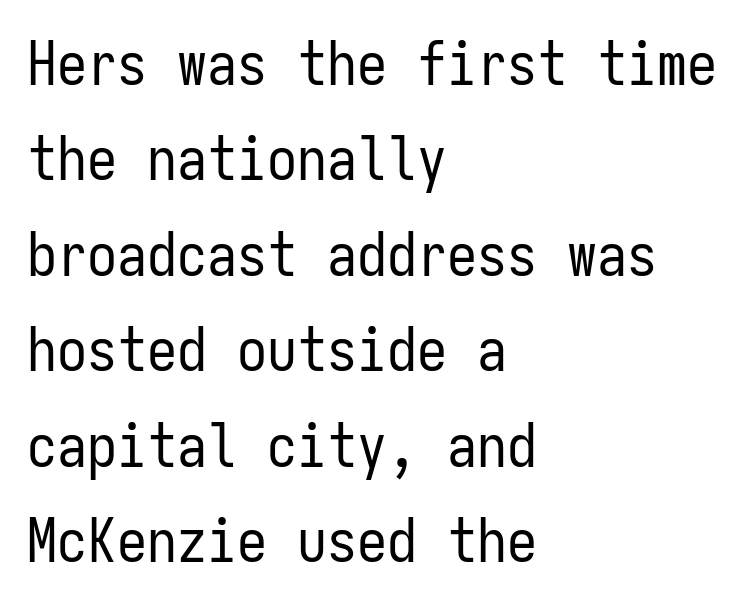
Q: Is the text bold? A: No.
Q: Is the text italic (slanted)? A: No, it is upright.
Q: Is the typeface a serif or a sans-serif typeface? A: Sans-serif.
Q: Is the text underlined? A: No.
Q: How is the paragraph aligned? A: Left-aligned.
Q: Is the spacing between letters normal or unusually wide? A: Normal.
Q: Is the spacing between lines tight, normal or loose? A: Normal.
Q: Width (condensed, normal, or wide)? A: Condensed.
Q: Stroke contrast? A: Low.
Q: x-height? A: Medium.
Q: Monospaced? A: Yes.
